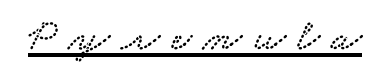
{"serif": "yes", "width": "wide", "stroke_contrast": "low", "x_height": "small", "monospaced": "no", "underline": "yes", "letter_spacing": "wide", "letter_spacing_em": 0.25, "glyph_px": 45}
